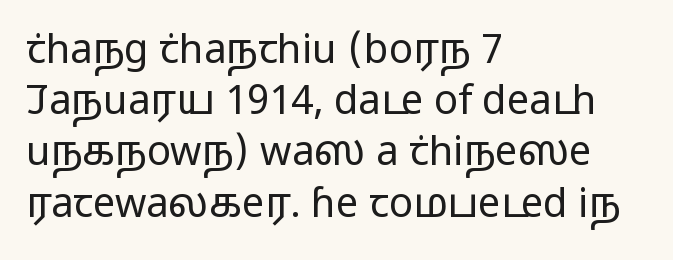
{"serif": "no", "italic": "no", "bold": "no", "weight": "light", "width": "wide", "stroke_contrast": "low", "x_height": "medium", "monospaced": "no", "underline": "no", "align": "left", "line_spacing": "normal", "line_spacing_ratio": 1.28, "letter_spacing": "normal", "letter_spacing_em": 0.0, "glyph_px": 40}
